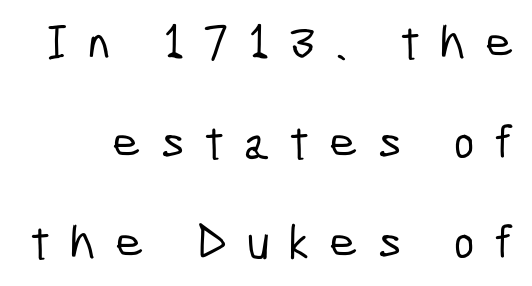
Q: Is the typeface a serif or a sans-serif typeface? A: Sans-serif.
Q: Is the text underlined? A: No.
Q: Is the spacing between letters normal or unusually wide? A: Unusually wide.
Q: Is the spacing between lines tight, normal or loose? A: Loose.
Q: Width (condensed, normal, or wide)? A: Condensed.
Q: Stroke contrast? A: Low.
Q: x-height? A: Medium.
Q: Monospaced? A: No.
